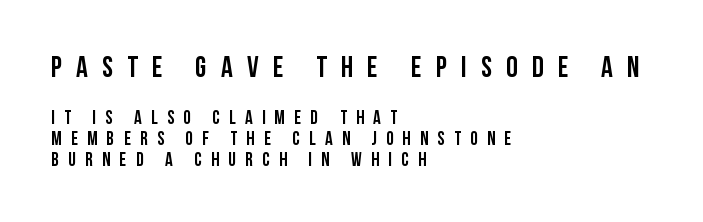
{"serif": "no", "italic": "no", "width": "condensed", "stroke_contrast": "low", "x_height": "large", "monospaced": "no", "underline": "no", "align": "left", "line_spacing": "tight", "line_spacing_ratio": 1.12, "letter_spacing": "wide", "letter_spacing_em": 0.49, "larger_block": "first", "size_ratio": 1.53, "glyph_px": 29}
